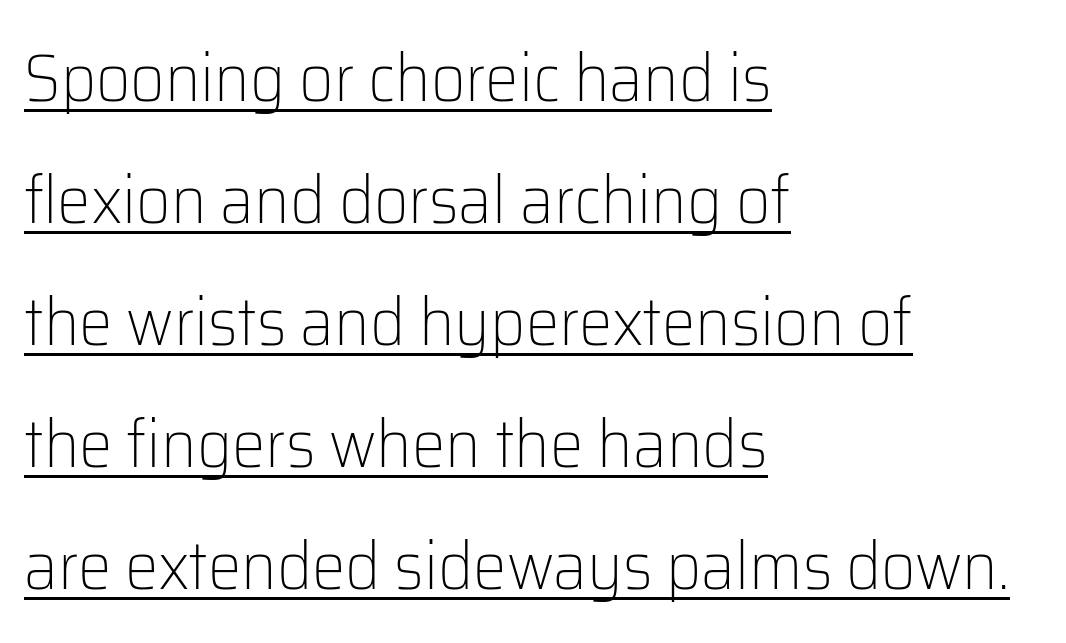
The image shows 67 px light sans-serif type, upright; set left-aligned, line spacing 1.82x, normal letter spacing, underlined; low stroke contrast and a medium x-height.
